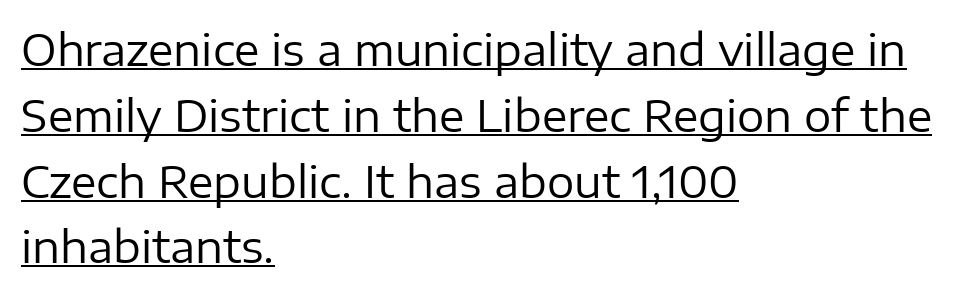
The image shows 43 px regular-weight sans-serif type, upright; set left-aligned, normal line spacing (1.53x), normal letter spacing, underlined; low stroke contrast and a medium x-height.
